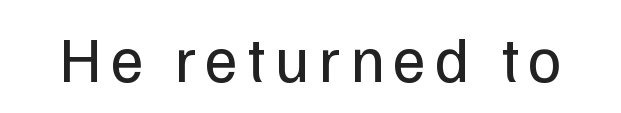
Q: Is the text bold? A: No.
Q: Is the text italic (slanted)? A: No, it is upright.
Q: Is the typeface a serif or a sans-serif typeface? A: Sans-serif.
Q: Is the text underlined? A: No.
Q: Width (condensed, normal, or wide)? A: Normal.
Q: Stroke contrast? A: Low.
Q: x-height? A: Medium.
Q: Monospaced? A: No.
